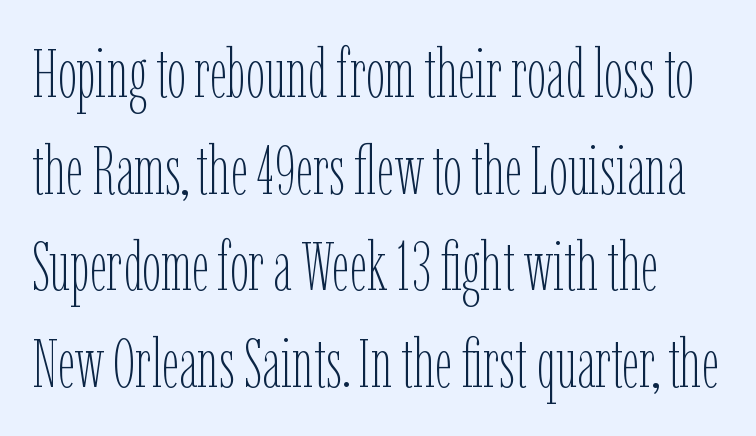
{"italic": "no", "bold": "no", "weight": "thin", "width": "condensed", "stroke_contrast": "low", "x_height": "medium", "monospaced": "no", "underline": "no", "line_spacing": "normal", "line_spacing_ratio": 1.42, "letter_spacing": "normal", "letter_spacing_em": 0.0, "glyph_px": 68}
